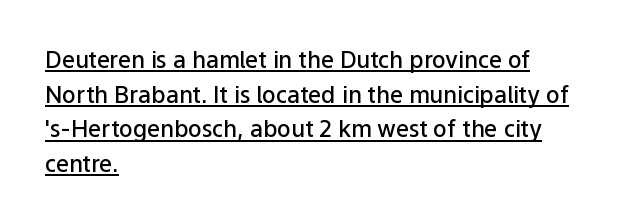
Q: Is the text bold? A: Semi-bold.
Q: Is the text italic (slanted)? A: No, it is upright.
Q: Is the text underlined? A: Yes.
Q: How is the paragraph aligned? A: Left-aligned.
Q: Is the spacing between letters normal or unusually wide? A: Normal.
Q: Is the spacing between lines tight, normal or loose? A: Normal.
